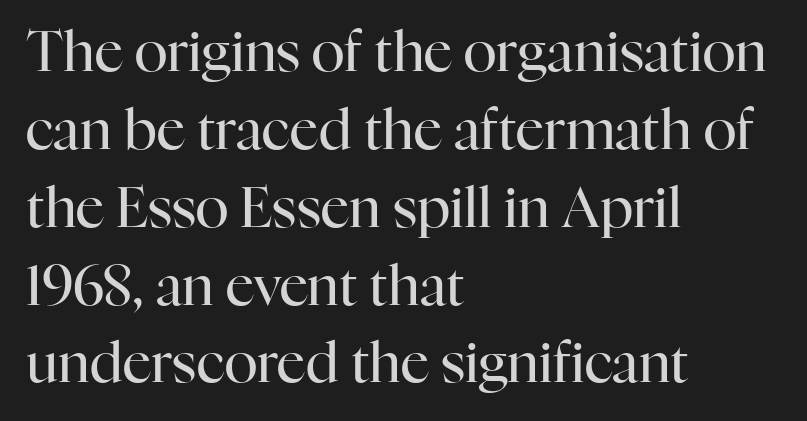
{"serif": "yes", "italic": "no", "bold": "no", "weight": "regular", "width": "normal", "stroke_contrast": "high", "x_height": "medium", "monospaced": "no", "underline": "no", "align": "left", "line_spacing": "normal", "line_spacing_ratio": 1.39, "letter_spacing": "normal", "letter_spacing_em": 0.0, "glyph_px": 56}
